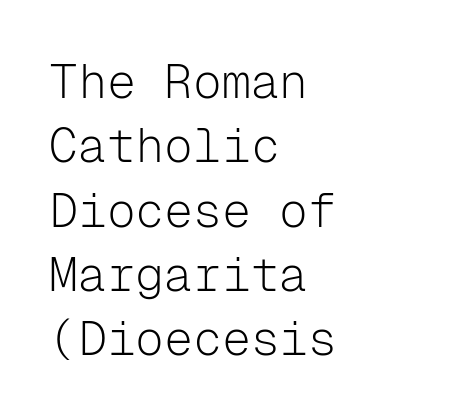
Q: Is the text bold? A: No.
Q: Is the text italic (slanted)? A: No, it is upright.
Q: Is the typeface a serif or a sans-serif typeface? A: Sans-serif.
Q: Is the text underlined? A: No.
Q: How is the paragraph aligned? A: Left-aligned.
Q: Is the spacing between letters normal or unusually wide? A: Normal.
Q: Is the spacing between lines tight, normal or loose? A: Normal.
Q: Width (condensed, normal, or wide)? A: Normal.
Q: Stroke contrast? A: Low.
Q: x-height? A: Medium.
Q: Monospaced? A: Yes.
